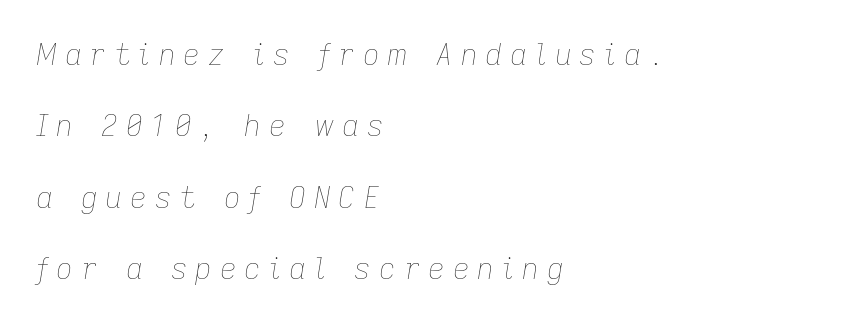
This block would shrink considerably if given ordinary leading; it's expanded now. The face used here is rendered with a markedly widened letterfit. A typesetter would call this proportional, since set widths differ per character. Think standard paragraph weight, or any step lighter than that.
